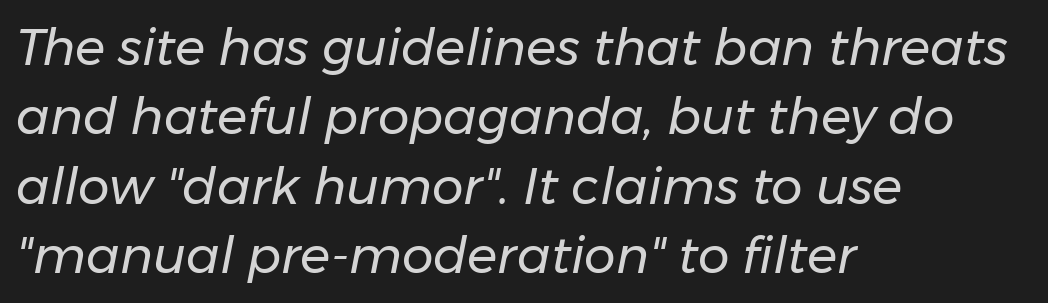
Casual observation: everything's shoved over to the left. Vertically, the passage feels balanced, rows spaced as you'd expect. Check the space under the baseline: it is left empty. Each word holds together tightly as a unit, with standard inter-letter gaps. This is oblique type, the kind used for emphasis or titles. Here the designer chose a conventional face with non-uniform glyph widths.
